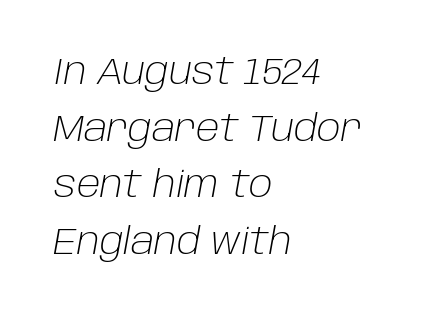
The image shows 37 px light type, italic (leaning right); set left-aligned, normal line spacing (1.53x), normal letter spacing, not underlined; low stroke contrast and a large x-height.
